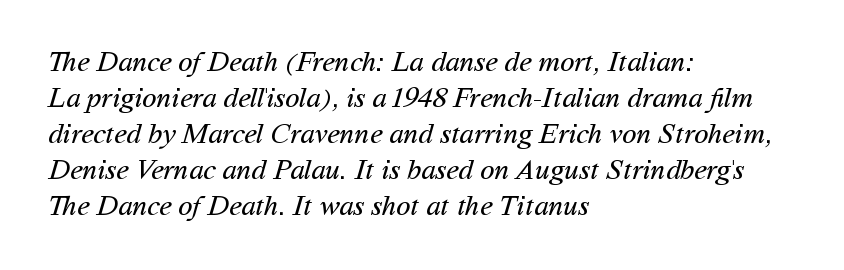
Q: Is the text bold? A: No.
Q: Is the typeface a serif or a sans-serif typeface? A: Sans-serif.
Q: Is the text underlined? A: No.
Q: How is the paragraph aligned? A: Left-aligned.
Q: Is the spacing between letters normal or unusually wide? A: Normal.
Q: Width (condensed, normal, or wide)? A: Normal.
Q: Stroke contrast? A: Medium.
Q: x-height? A: Medium.
Q: Monospaced? A: No.
